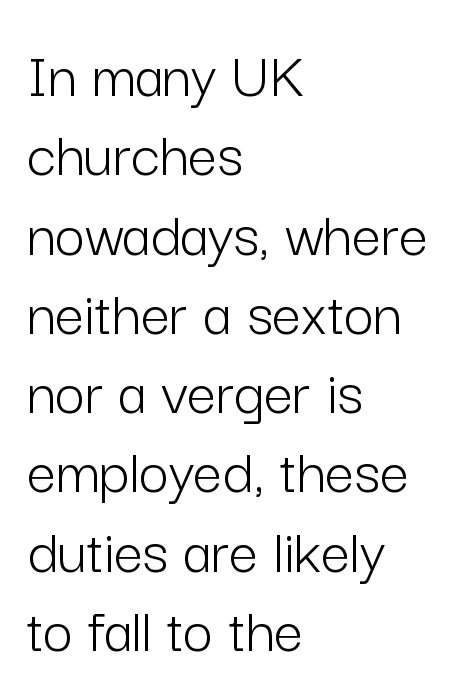
The image shows 65 px light sans-serif type, upright; set left-aligned, line spacing 1.22x, normal letter spacing, not underlined; low stroke contrast and a medium x-height.
